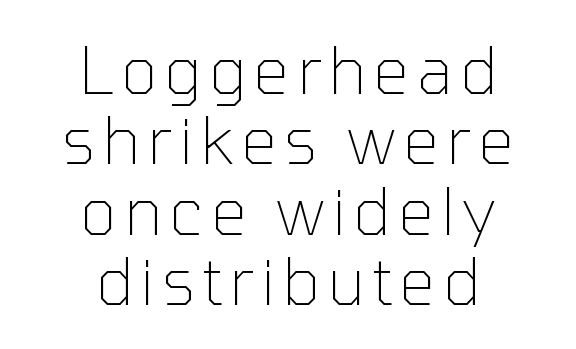
The image shows 64 px thin sans-serif type, upright; set centered, tight line spacing (1.1x), not underlined; low stroke contrast and a medium x-height.
